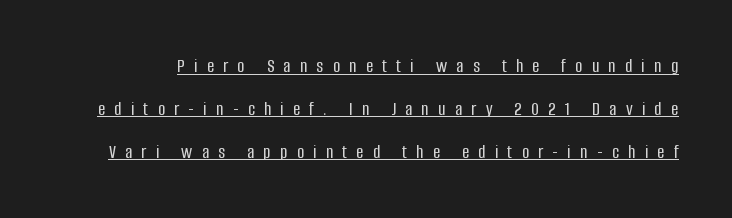
Q: Is the text italic (slanted)? A: No, it is upright.
Q: Is the text underlined? A: Yes.
Q: Is the spacing between letters normal or unusually wide? A: Unusually wide.
Q: Is the spacing between lines tight, normal or loose? A: Loose.
